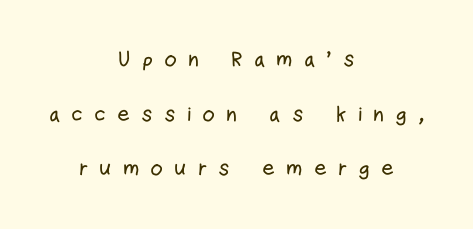
{"italic": "no", "underline": "no", "align": "center", "line_spacing": "loose", "line_spacing_ratio": 2.48, "letter_spacing": "wide", "letter_spacing_em": 0.5, "glyph_px": 22}
